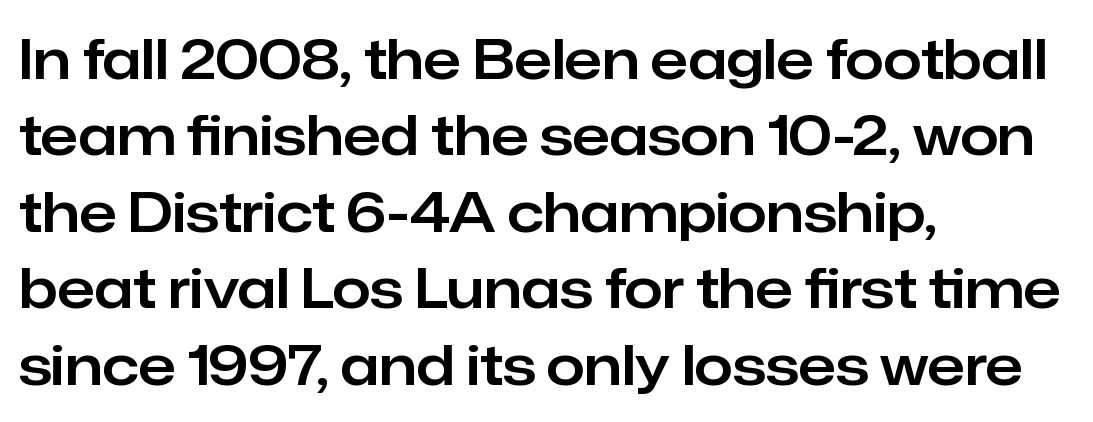
{"serif": "no", "italic": "no", "width": "normal", "stroke_contrast": "low", "x_height": "medium", "monospaced": "no", "underline": "no", "align": "left", "line_spacing": "normal", "line_spacing_ratio": 1.39, "letter_spacing": "normal", "letter_spacing_em": 0.0, "glyph_px": 55}
